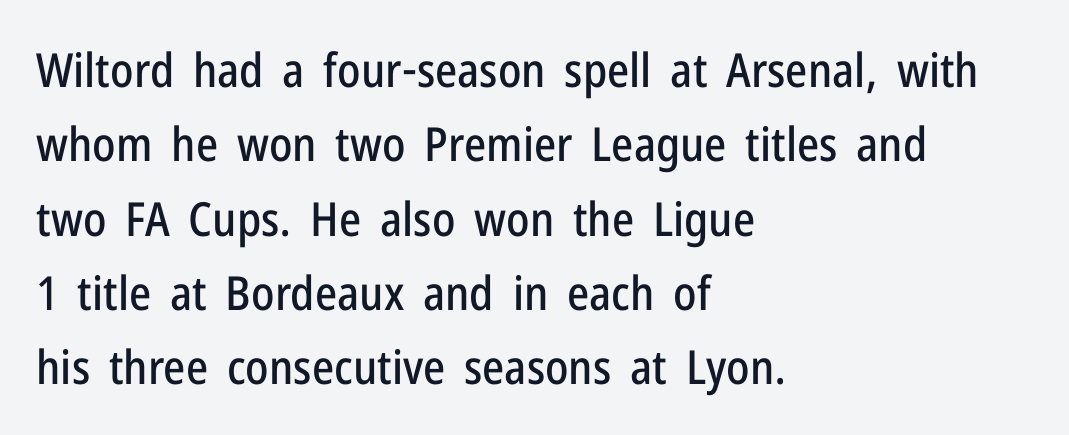
{"serif": "no", "italic": "no", "width": "condensed", "stroke_contrast": "low", "x_height": "medium", "monospaced": "no", "underline": "no", "align": "left", "line_spacing": "normal", "line_spacing_ratio": 1.58, "letter_spacing": "normal", "letter_spacing_em": 0.0, "glyph_px": 47}
